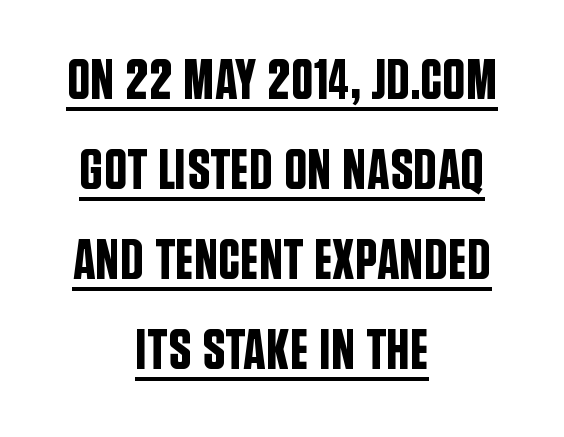
Q: Is the text italic (slanted)? A: No, it is upright.
Q: Is the typeface a serif or a sans-serif typeface? A: Sans-serif.
Q: Is the text underlined? A: Yes.
Q: How is the paragraph aligned? A: Centered.
Q: Is the spacing between letters normal or unusually wide? A: Normal.
Q: Is the spacing between lines tight, normal or loose? A: Normal.
Q: Width (condensed, normal, or wide)? A: Condensed.
Q: Stroke contrast? A: Low.
Q: x-height? A: Large.
Q: Monospaced? A: No.
